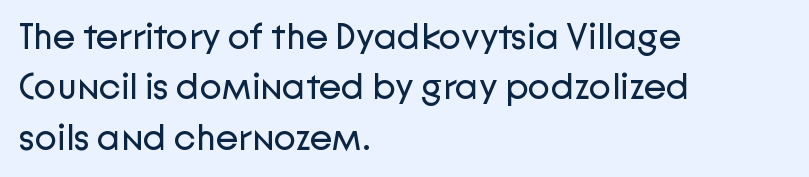
Inter-character spacing is left at the font's built-in metrics. Note: no serifs on the glyphs. Unbolded letterforms with no extra heft. The rendering uses natural spacing where letterforms have individual widths.
